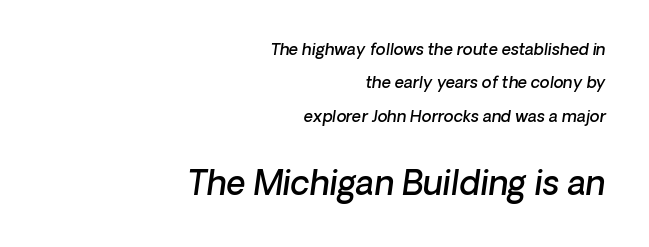
{"italic": "yes", "lean": "right", "slant_degrees": 8, "bold": "semi", "weight": "semibold", "width": "normal", "stroke_contrast": "low", "x_height": "medium", "monospaced": "no", "underline": "no", "align": "right", "line_spacing": "loose", "line_spacing_ratio": 2.09, "letter_spacing": "normal", "letter_spacing_em": 0.0, "larger_block": "second", "size_ratio": 2.06, "glyph_px": 33}
